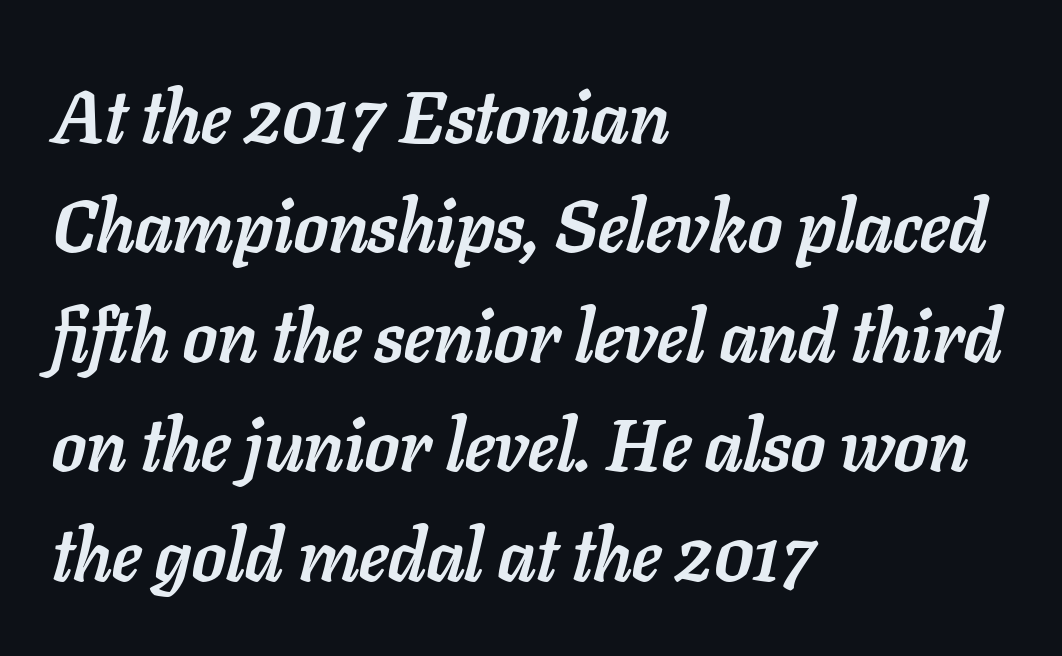
The string is rendered with underlining switched off. Horizontally, the lines are justified to the leading edge only. Normally led — the rows are evenly, conventionally spaced. Tracking value appears to be zero — textbook default spacing.
